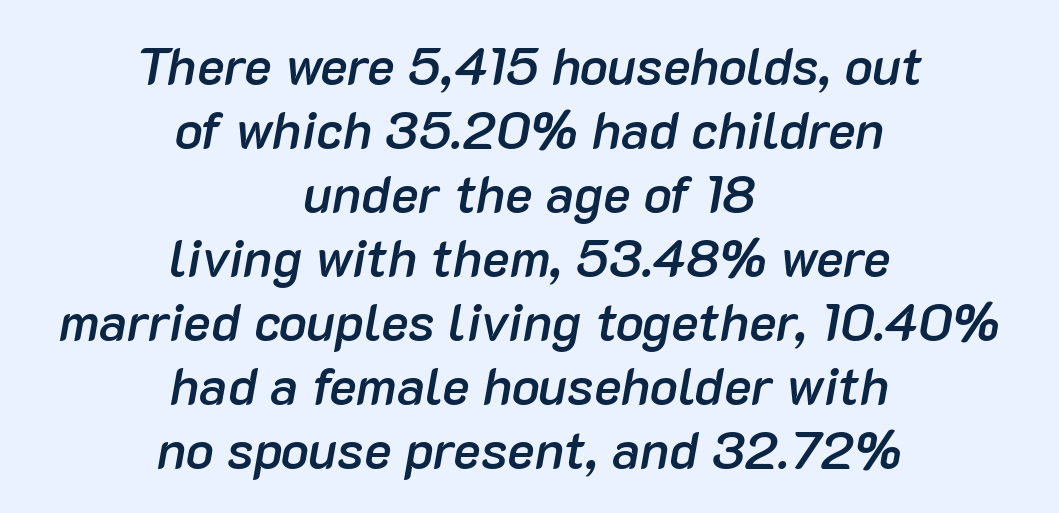
How heavy is the stroke? Medium-heavy — a semibold, shy of bold. Notice how the passage keeps no hard edge, just a central spine. The space directly below the letters is spotless. Think of a printed novel: that variable character pitch is what you see here. Looking at the ascenders, they clearly lean.
